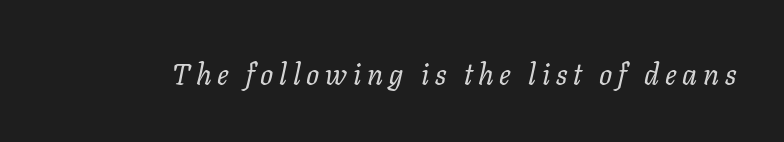
The image shows 29 px regular-weight type, italic (leaning right); set unusually wide letter spacing (+0.2 em), not underlined; low stroke contrast and a medium x-height.
